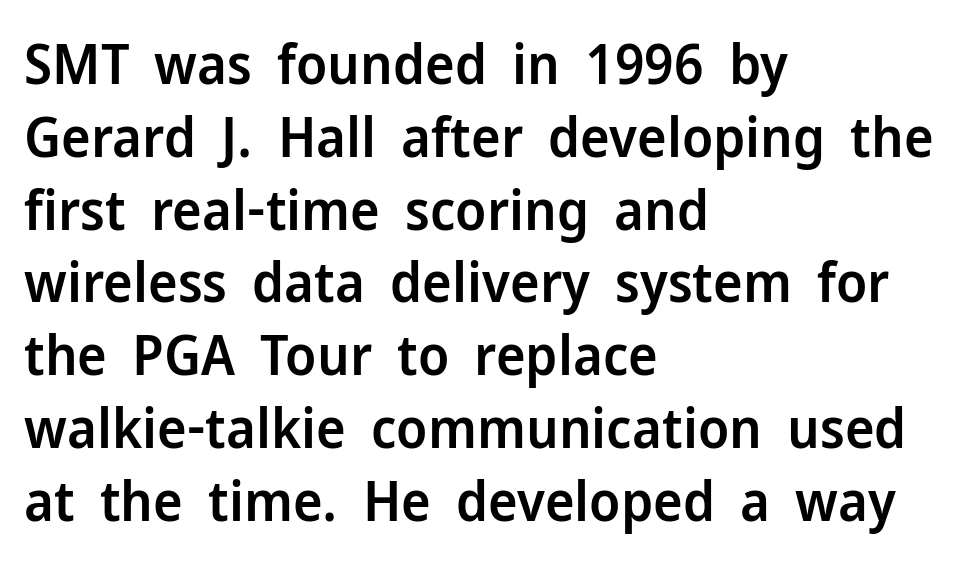
Its strokes are somewhat broadened, the hallmark of semibold type. You can tell it's not italic because the verticals are truly vertical. No word sits above an underline. Leading: standard. Is the block centered? No — it sits flush against the left margin.
